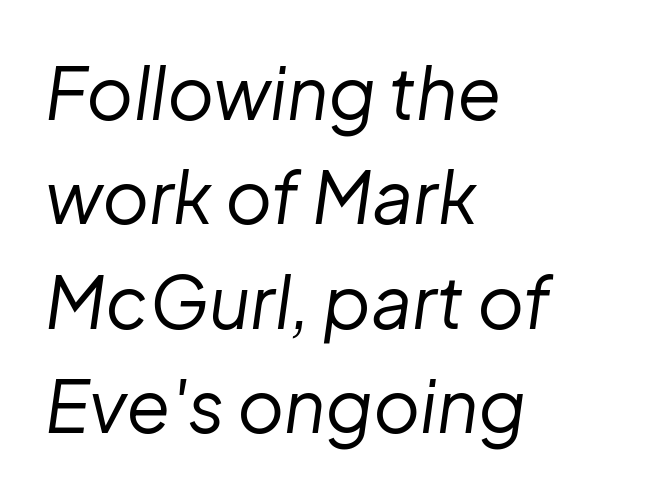
The image shows 72 px regular-weight type, italic (leaning right); set left-aligned, normal line spacing (1.45x), normal letter spacing, not underlined; low stroke contrast and a medium x-height.
